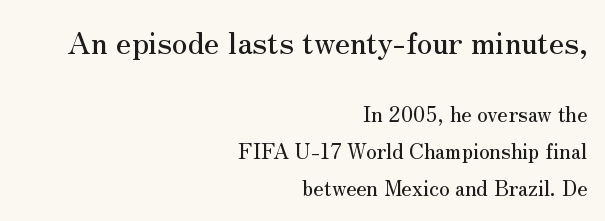
{"serif": "yes", "italic": "no", "width": "normal", "stroke_contrast": "medium", "x_height": "small", "monospaced": "no", "underline": "no", "align": "right", "line_spacing_ratio": 1.75, "letter_spacing": "normal", "letter_spacing_em": 0.0, "larger_block": "first", "size_ratio": 1.48, "glyph_px": 31}
